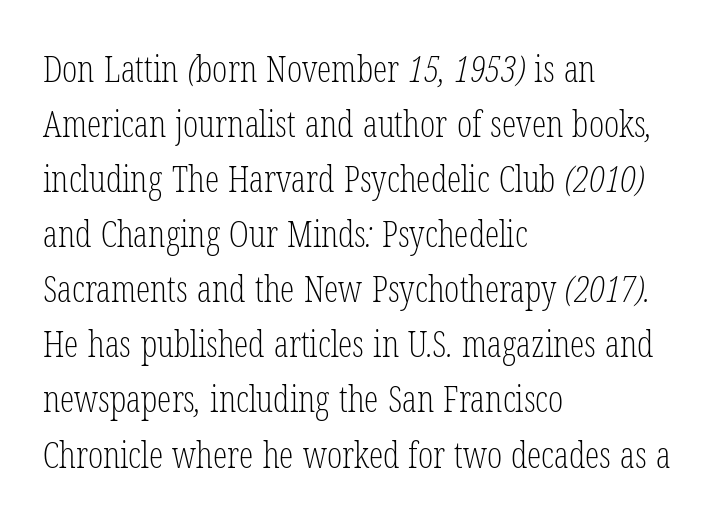
{"serif": "yes", "bold": "no", "weight": "light", "width": "condensed", "stroke_contrast": "low", "x_height": "medium", "monospaced": "no", "underline": "no", "align": "left", "line_spacing": "normal", "line_spacing_ratio": 1.53, "letter_spacing": "normal", "letter_spacing_em": 0.0, "glyph_px": 36}
